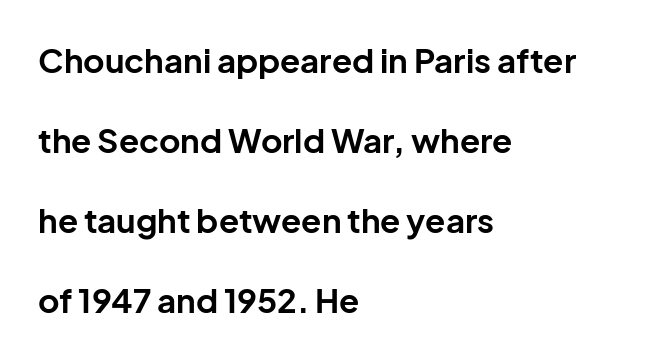
Q: Is the text bold? A: Yes.
Q: Is the text italic (slanted)? A: No, it is upright.
Q: Is the typeface a serif or a sans-serif typeface? A: Sans-serif.
Q: Is the text underlined? A: No.
Q: How is the paragraph aligned? A: Left-aligned.
Q: Is the spacing between letters normal or unusually wide? A: Normal.
Q: Is the spacing between lines tight, normal or loose? A: Loose.
Q: Width (condensed, normal, or wide)? A: Normal.
Q: Stroke contrast? A: Low.
Q: x-height? A: Medium.
Q: Monospaced? A: No.
